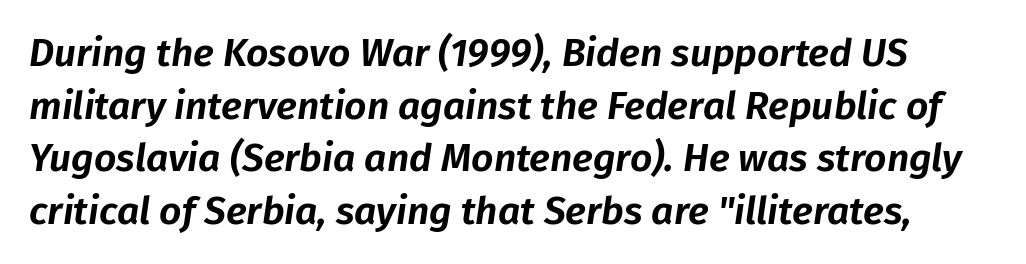
The image shows 39 px text type, italic (leaning right); set normal line spacing (1.35x), normal letter spacing, not underlined; low stroke contrast and a medium x-height.
